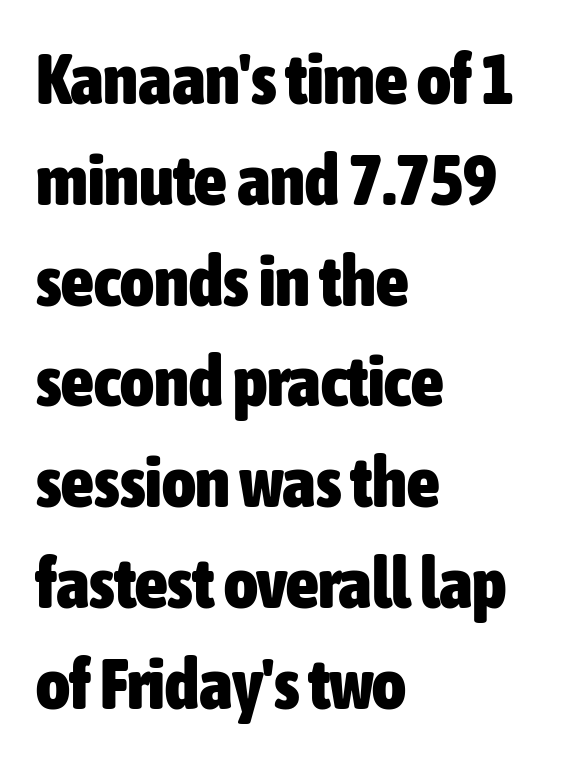
The image shows 72 px heavy, condensed sans-serif type, upright; set left-aligned, normal line spacing (1.4x), normal letter spacing, not underlined; low stroke contrast and a medium x-height.
